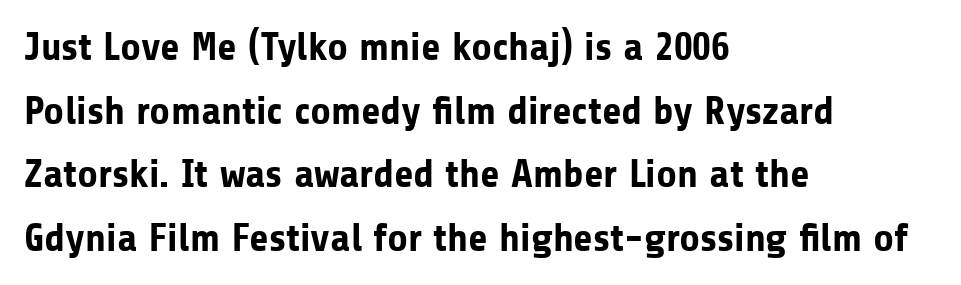
The image shows 40 px bold sans-serif type, upright; set left-aligned, normal line spacing (1.59x), normal letter spacing, not underlined; low stroke contrast and a medium x-height.
